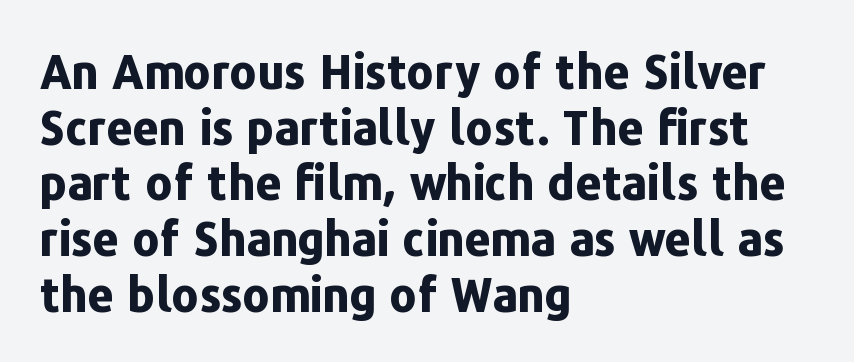
If you drew a ruler down the left edge, every line would touch it. Does the weight exceed regular? Yes, all the way to bold. The letters sit at their default tracking, neither squeezed nor spread. Looks like regular typesetting: each glyph gets only the width it needs.
